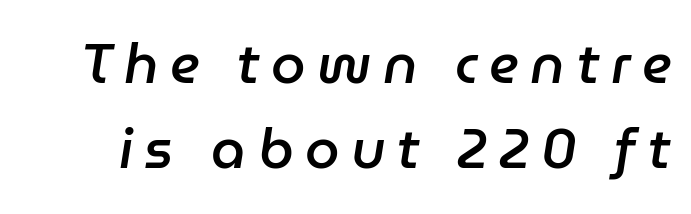
{"italic": "yes", "lean": "right", "slant_degrees": 9, "bold": "semi", "weight": "semibold", "width": "normal", "stroke_contrast": "low", "x_height": "medium", "monospaced": "no", "underline": "no", "line_spacing": "normal", "line_spacing_ratio": 1.55, "letter_spacing": "wide", "letter_spacing_em": 0.21, "glyph_px": 55}
